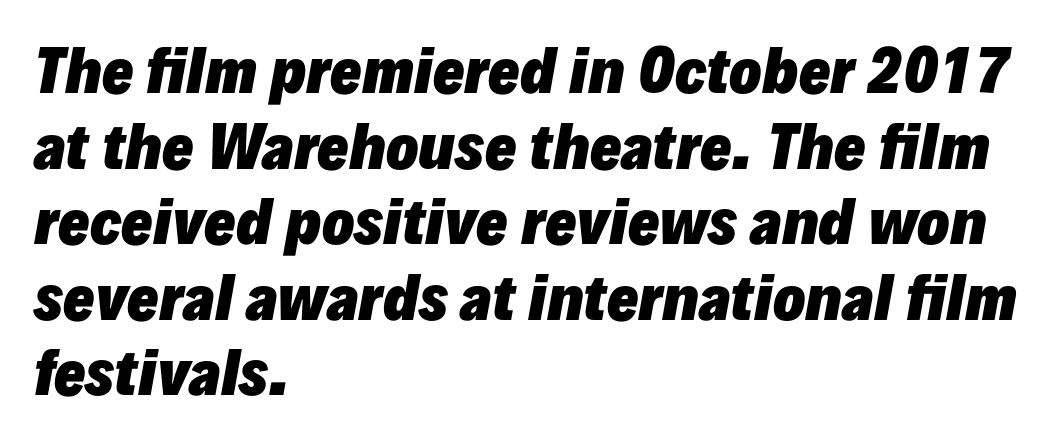
Here the designer chose a conventional face with non-uniform glyph widths. Interline gaps are of average width in this sample. An italicized treatment has been applied to the whole sample. The horizontal fit of the characters is conventional and even. This rendering uses left alignment, leaving the right contour irregular. A clean baseline with only descenders dipping below it.
